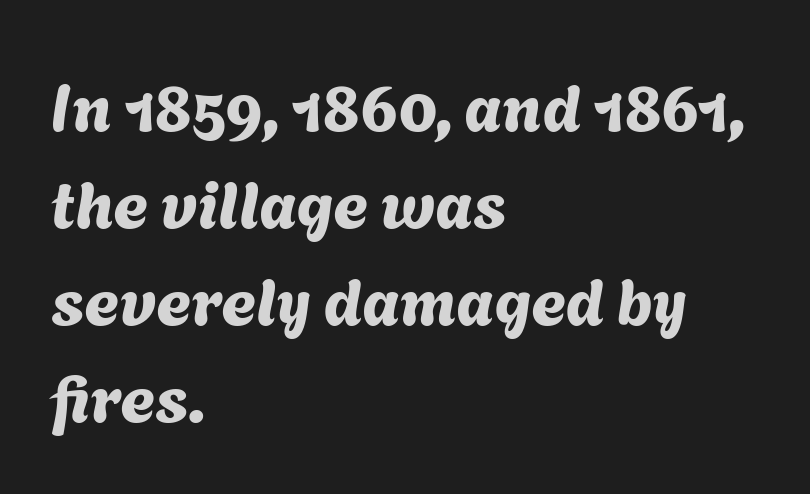
The lines sit at an ordinary, default distance from one another. Think of a printed novel: that variable character pitch is what you see here. Tracking here is standard; glyphs follow each other at the usual distance. The ragged edge is on the right, which tells us the setting is flush left.
